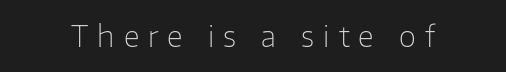
Posture: straight, roman, zero tilt. What stands out about the letter spacing? Its width — letters are far apart. The space beneath each line is pristine and unruled. Counters stay open thanks to moderate or lighter strokes.
